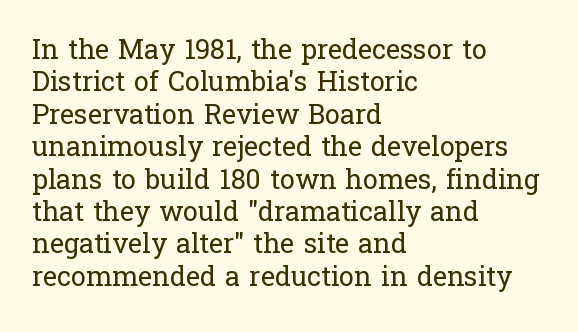
The image shows 27 px text type, upright; set left-aligned, line spacing 1.2x, normal letter spacing, not underlined.
